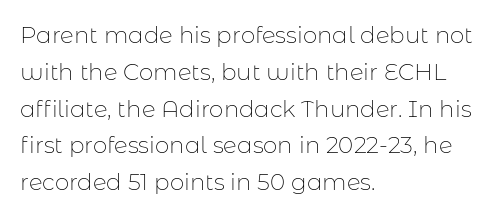
The image shows 23 px text type, upright; set left-aligned, normal line spacing (1.6x), normal letter spacing, not underlined.
